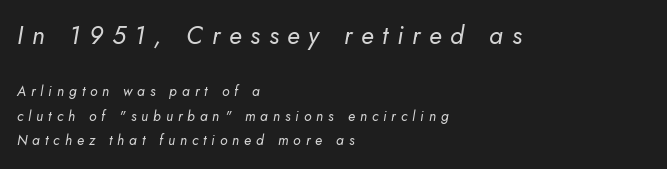
The image shows 25 px text type, italic (leaning right); set left-aligned, line spacing 1.76x, unusually wide letter spacing (+0.35 em), not underlined; the first (top) block is 1.79x larger.
